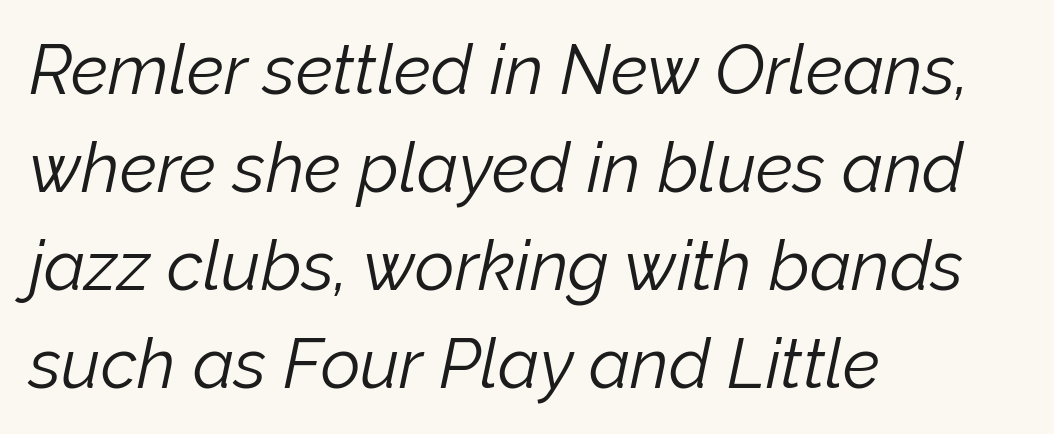
The image shows 69 px light type, italic (leaning right); set left-aligned, normal line spacing (1.42x), normal letter spacing, not underlined; low stroke contrast and a medium x-height.
